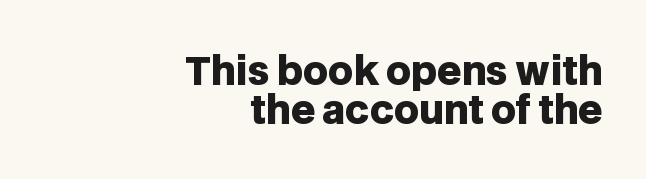
Successive baselines arrive quickly, one right under another. Proportional: the letters do not fall into vertical columns. The paragraph has a hard right edge and a soft left edge. Just letters on the line, the space beneath them empty. Classification — sans serif.
